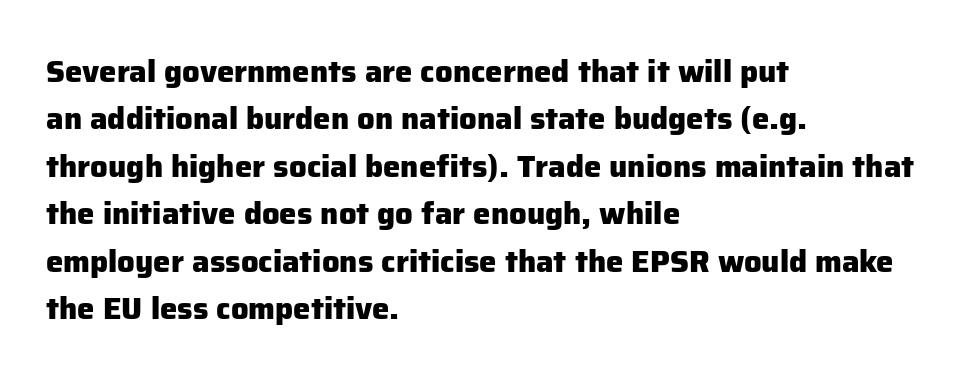
The image shows 31 px heavy sans-serif type, upright; set left-aligned, normal line spacing (1.53x), normal letter spacing, not underlined; low stroke contrast and a medium x-height.
